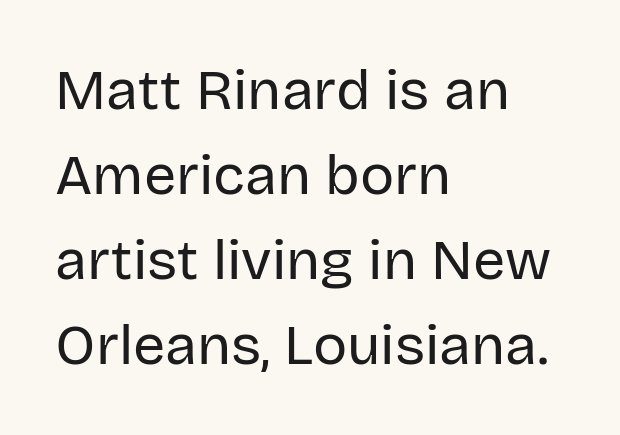
Q: Is the text bold? A: No.
Q: Is the text italic (slanted)? A: No, it is upright.
Q: Is the typeface a serif or a sans-serif typeface? A: Sans-serif.
Q: Is the text underlined? A: No.
Q: How is the paragraph aligned? A: Left-aligned.
Q: Is the spacing between letters normal or unusually wide? A: Normal.
Q: Is the spacing between lines tight, normal or loose? A: Normal.
Q: Width (condensed, normal, or wide)? A: Normal.
Q: Stroke contrast? A: Low.
Q: x-height? A: Large.
Q: Monospaced? A: No.
